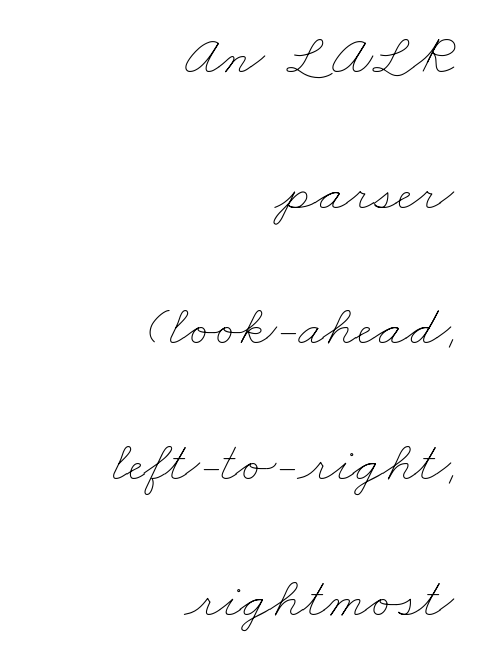
The image shows 57 px thin, wide type; set right-aligned, loose line spacing (2.38x), normal letter spacing, not underlined; low stroke contrast and a small x-height.
